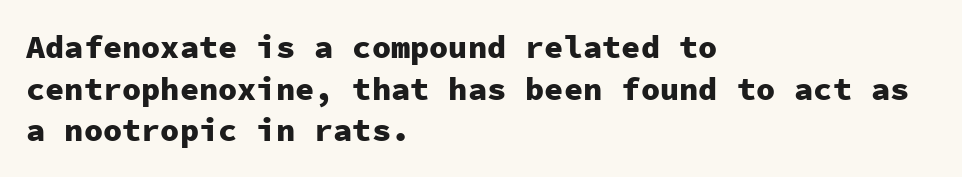
Q: Is the text bold? A: Yes.
Q: Is the text italic (slanted)? A: No, it is upright.
Q: Is the typeface a serif or a sans-serif typeface? A: Sans-serif.
Q: Is the text underlined? A: No.
Q: How is the paragraph aligned? A: Left-aligned.
Q: Is the spacing between letters normal or unusually wide? A: Normal.
Q: Is the spacing between lines tight, normal or loose? A: Normal.
Q: Width (condensed, normal, or wide)? A: Normal.
Q: Stroke contrast? A: Low.
Q: x-height? A: Medium.
Q: Monospaced? A: Yes.
